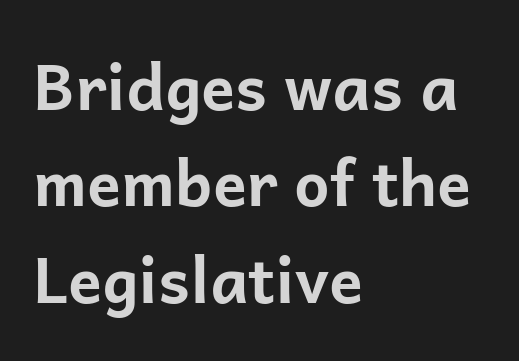
The image shows 63 px bold sans-serif type, upright; set left-aligned, normal line spacing (1.53x), normal letter spacing, not underlined; low stroke contrast and a medium x-height.
